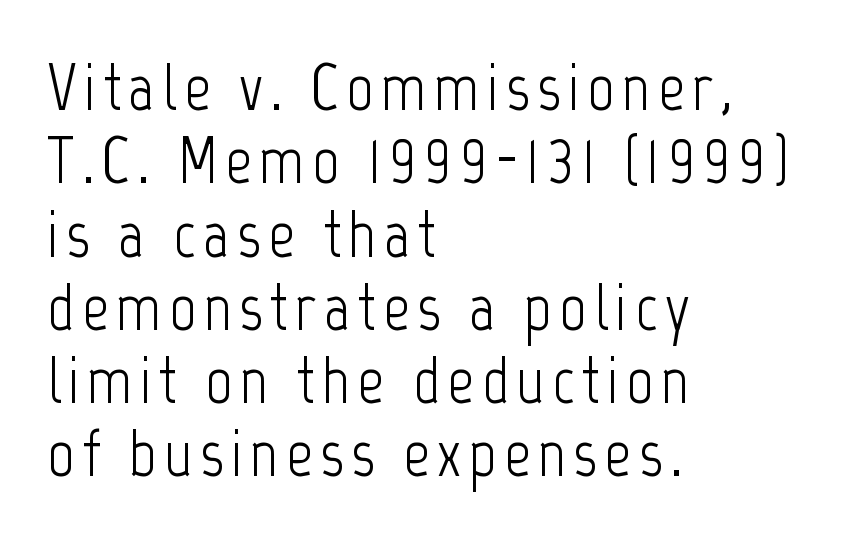
Q: Is the text bold? A: No.
Q: Is the text italic (slanted)? A: No, it is upright.
Q: Is the typeface a serif or a sans-serif typeface? A: Sans-serif.
Q: Is the text underlined? A: No.
Q: How is the paragraph aligned? A: Left-aligned.
Q: Is the spacing between lines tight, normal or loose? A: Tight.
Q: Width (condensed, normal, or wide)? A: Condensed.
Q: Stroke contrast? A: Low.
Q: x-height? A: Medium.
Q: Monospaced? A: No.
